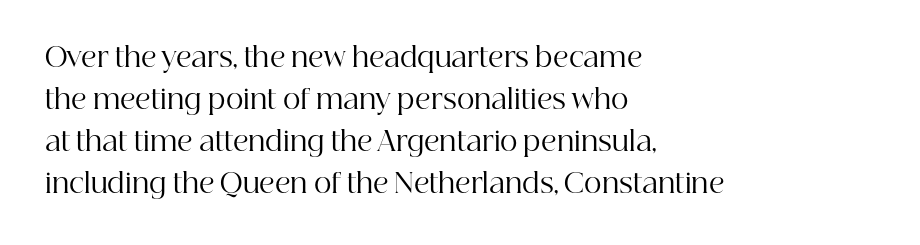
{"italic": "no", "bold": "no", "underline": "no", "align": "left", "line_spacing": "normal", "line_spacing_ratio": 1.56, "letter_spacing": "normal", "letter_spacing_em": 0.0, "glyph_px": 27}
